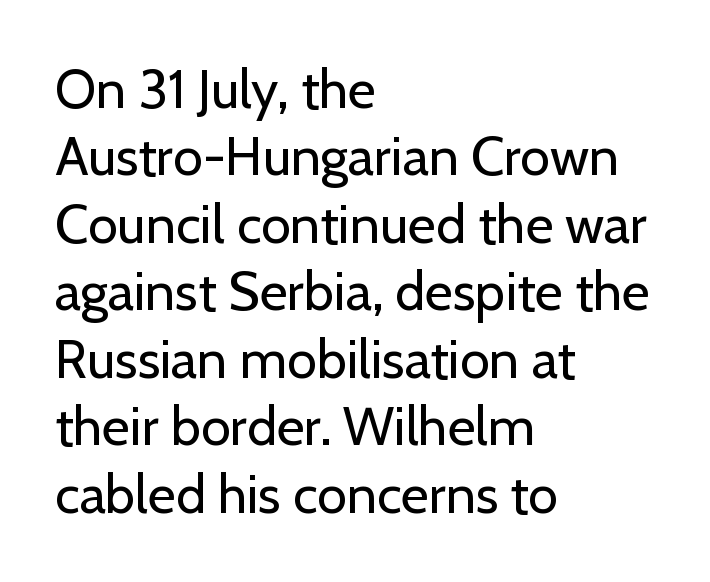
Q: Is the text bold? A: No.
Q: Is the text italic (slanted)? A: No, it is upright.
Q: Is the typeface a serif or a sans-serif typeface? A: Sans-serif.
Q: Is the text underlined? A: No.
Q: How is the paragraph aligned? A: Left-aligned.
Q: Is the spacing between letters normal or unusually wide? A: Normal.
Q: Is the spacing between lines tight, normal or loose? A: Normal.
Q: Width (condensed, normal, or wide)? A: Normal.
Q: Stroke contrast? A: Low.
Q: x-height? A: Medium.
Q: Monospaced? A: No.
